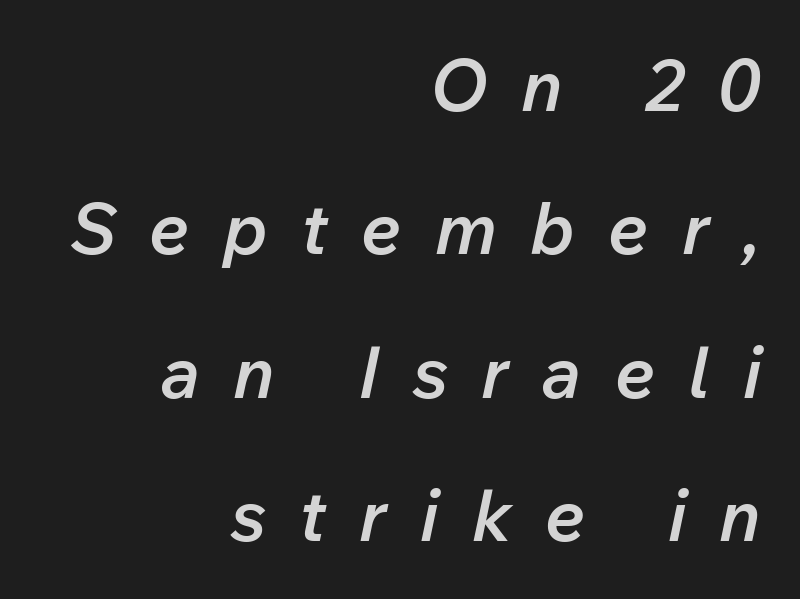
Q: Is the text bold? A: Semi-bold.
Q: Is the text italic (slanted)? A: Yes, it leans right by about 12 degrees.
Q: Is the text underlined? A: No.
Q: How is the paragraph aligned? A: Right-aligned.
Q: Is the spacing between letters normal or unusually wide? A: Unusually wide.
Q: Is the spacing between lines tight, normal or loose? A: Loose.
Q: Width (condensed, normal, or wide)? A: Normal.
Q: Stroke contrast? A: Low.
Q: x-height? A: Medium.
Q: Monospaced? A: No.
